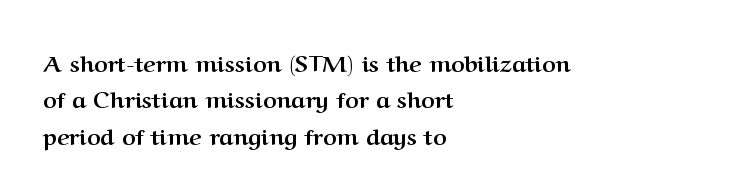
{"italic": "no", "bold": "yes", "underline": "no", "align": "left", "line_spacing": "normal", "line_spacing_ratio": 1.58, "letter_spacing": "normal", "letter_spacing_em": 0.0, "glyph_px": 23}
